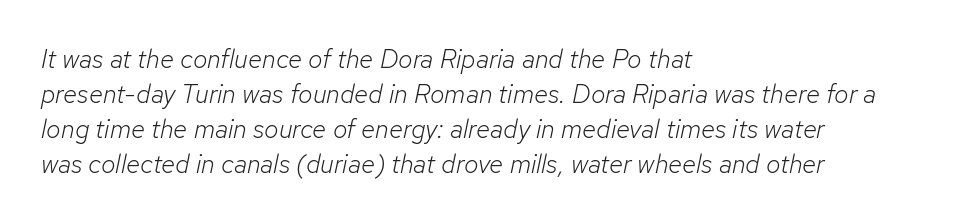
The image shows 26 px text type, italic (leaning right); set left-aligned, normal line spacing (1.34x), normal letter spacing, not underlined.
